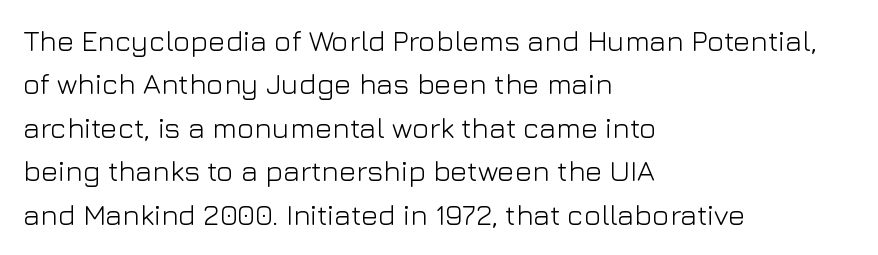
{"serif": "no", "italic": "no", "bold": "no", "weight": "light", "width": "normal", "stroke_contrast": "low", "x_height": "medium", "monospaced": "no", "underline": "no", "align": "left", "line_spacing": "normal", "line_spacing_ratio": 1.5, "letter_spacing": "normal", "letter_spacing_em": 0.0, "glyph_px": 29}
